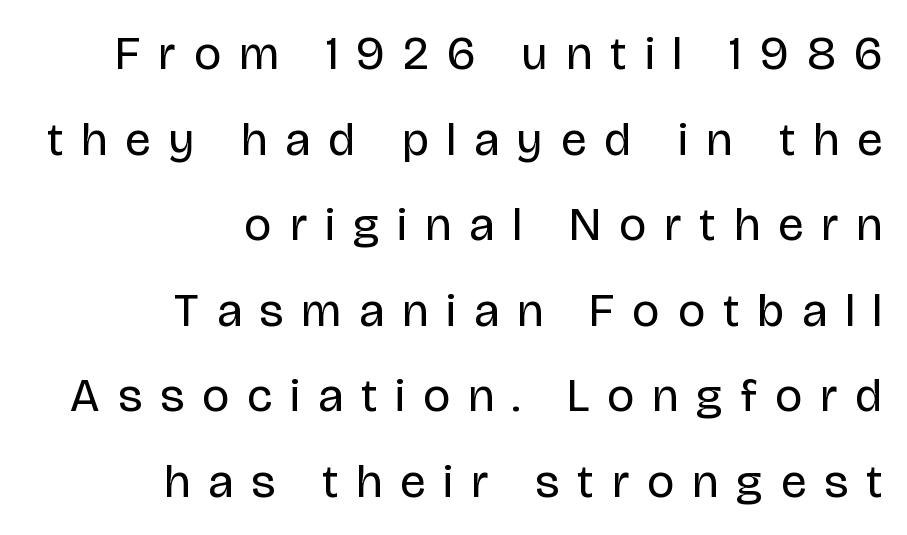
Q: Is the text bold? A: No.
Q: Is the text italic (slanted)? A: No, it is upright.
Q: Is the typeface a serif or a sans-serif typeface? A: Sans-serif.
Q: Is the text underlined? A: No.
Q: How is the paragraph aligned? A: Right-aligned.
Q: Is the spacing between letters normal or unusually wide? A: Unusually wide.
Q: Width (condensed, normal, or wide)? A: Normal.
Q: Stroke contrast? A: Low.
Q: x-height? A: Large.
Q: Monospaced? A: No.
